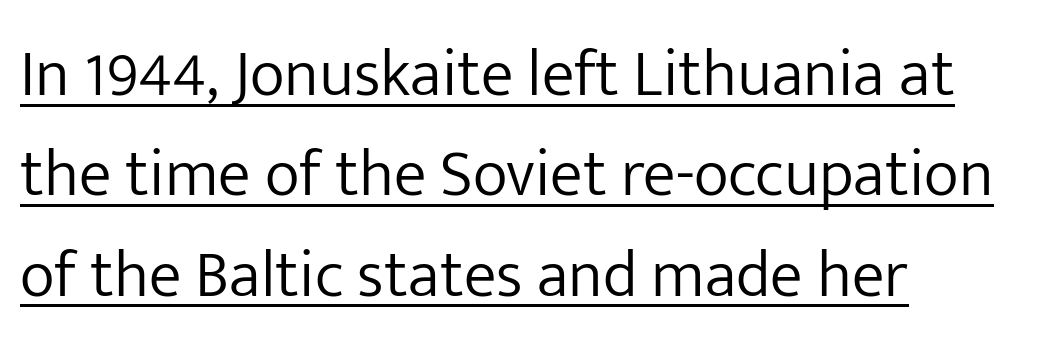
{"serif": "no", "italic": "no", "bold": "no", "weight": "light", "width": "normal", "stroke_contrast": "low", "x_height": "medium", "monospaced": "no", "underline": "yes", "align": "left", "line_spacing": "normal", "line_spacing_ratio": 1.52, "letter_spacing": "normal", "letter_spacing_em": 0.0, "glyph_px": 66}
